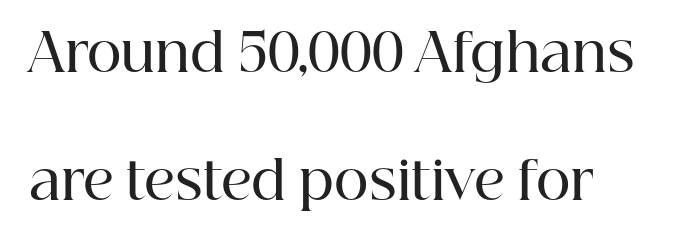
{"serif": "yes", "italic": "no", "bold": "semi", "weight": "semibold", "width": "normal", "stroke_contrast": "high", "x_height": "medium", "monospaced": "no", "underline": "no", "align": "left", "line_spacing": "loose", "line_spacing_ratio": 2.41, "letter_spacing": "normal", "letter_spacing_em": 0.0, "glyph_px": 53}
